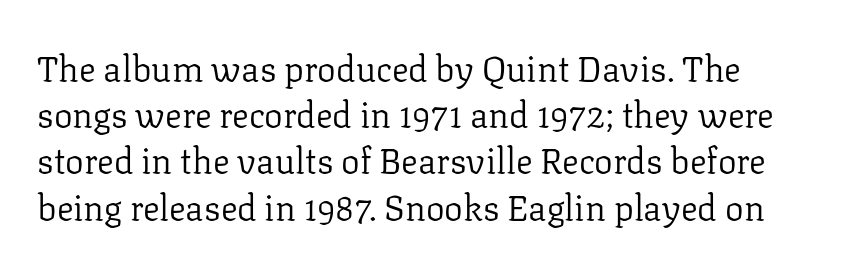
{"serif": "yes", "italic": "no", "bold": "no", "weight": "regular", "width": "normal", "stroke_contrast": "low", "x_height": "medium", "monospaced": "no", "underline": "no", "line_spacing": "normal", "line_spacing_ratio": 1.32, "letter_spacing": "normal", "letter_spacing_em": 0.0, "glyph_px": 35}
